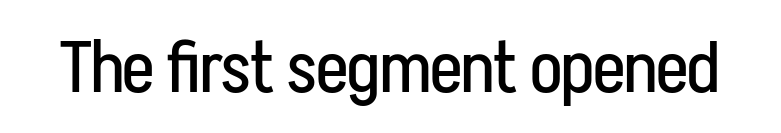
Standard letterfit; no display-style spreading of the glyphs. The baseline area is clear. The type family on display is of the sans-serif kind. Rendered with straight, roman letterforms.
